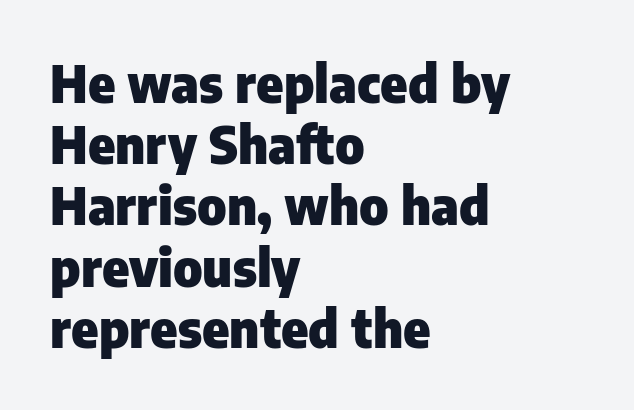
{"serif": "no", "italic": "no", "bold": "yes", "weight": "heavy", "width": "normal", "stroke_contrast": "low", "x_height": "medium", "monospaced": "no", "underline": "no", "align": "left", "line_spacing_ratio": 1.2, "letter_spacing": "normal", "letter_spacing_em": 0.0, "glyph_px": 51}
